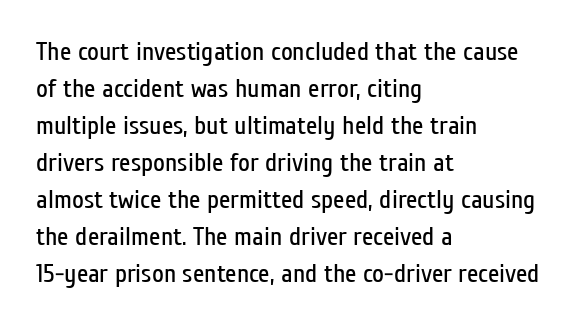
Rule under the text: the space is simply empty. The tracking reads as untouched default to a designer's eye. Compared with a typical body face, this is equally light or lighter still. A student would call this left alignment; a typographer would say flush left, rag right. The rows are spaced the way most documents space them.
